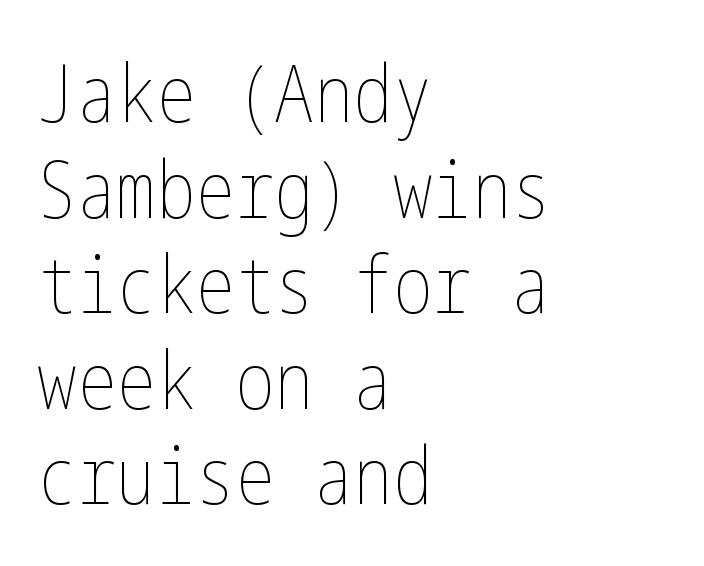
The image shows 79 px thin, condensed type, upright; set left-aligned, line spacing 1.21x, normal letter spacing, not underlined; low stroke contrast and a medium x-height.
